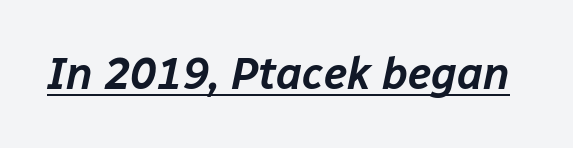
Q: Is the text italic (slanted)? A: Yes, it leans right by about 12 degrees.
Q: Is the text underlined? A: Yes.
Q: Is the spacing between letters normal or unusually wide? A: Normal.
Q: Width (condensed, normal, or wide)? A: Normal.
Q: Stroke contrast? A: Low.
Q: x-height? A: Medium.
Q: Monospaced? A: No.
